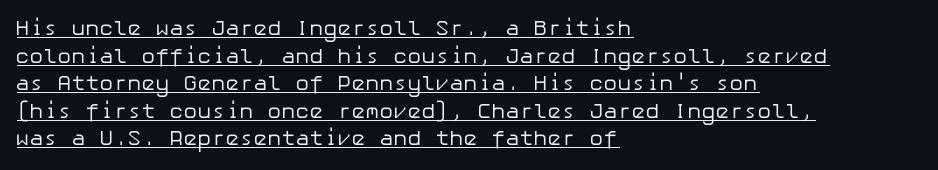
Here the glyphs are tracked normally, forming tight word shapes. This is underlined copy, the kind a proofreader might mark for attention. Posture: vertical. Notice how the passage keeps a crisp vertical edge on the left only.
